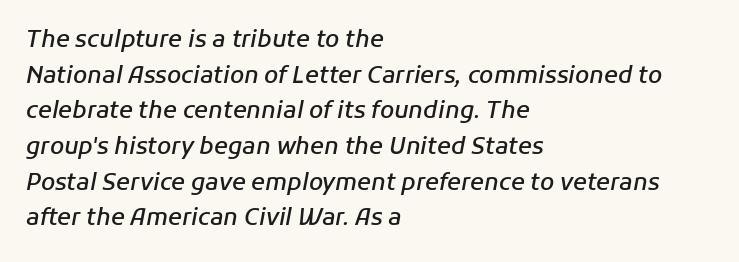
Q: Is the text bold? A: Semi-bold.
Q: Is the text italic (slanted)? A: Yes, it leans right by about 11 degrees.
Q: Is the text underlined? A: No.
Q: How is the paragraph aligned? A: Left-aligned.
Q: Is the spacing between letters normal or unusually wide? A: Normal.
Q: Is the spacing between lines tight, normal or loose? A: Normal.
